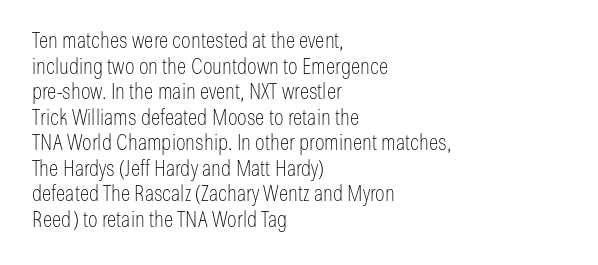
{"italic": "no", "bold": "no", "underline": "no", "align": "left", "line_spacing_ratio": 1.16, "letter_spacing": "normal", "letter_spacing_em": 0.0, "glyph_px": 22}
